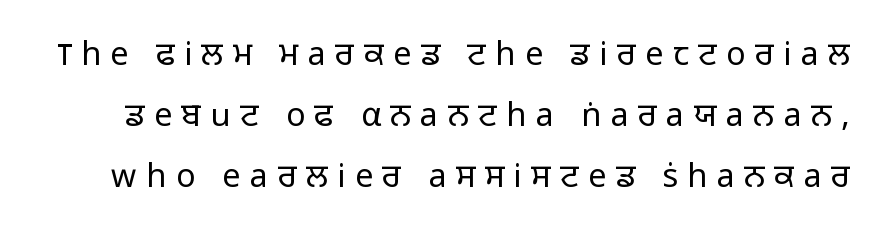
The baseline area is clear. Does the type have serifs? No, each stem ends abruptly. The line-height multiplier appears high, well above default. Honestly, the letter spacing is so wide it's the main thing you notice.
